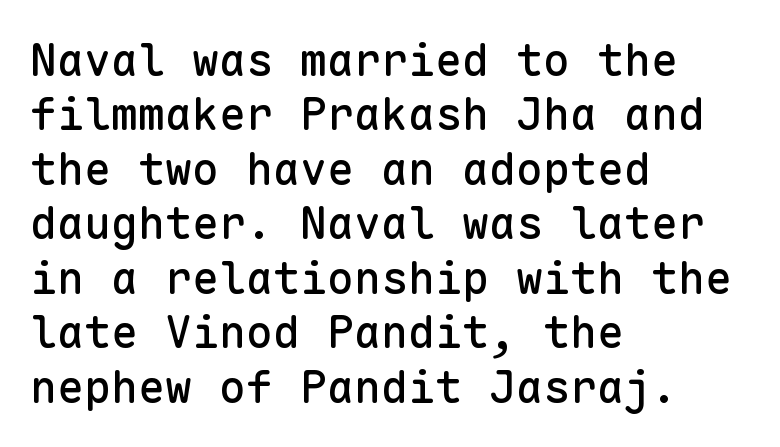
Q: Is the text italic (slanted)? A: No, it is upright.
Q: Is the typeface a serif or a sans-serif typeface? A: Sans-serif.
Q: Is the text underlined? A: No.
Q: How is the paragraph aligned? A: Left-aligned.
Q: Is the spacing between letters normal or unusually wide? A: Normal.
Q: Width (condensed, normal, or wide)? A: Normal.
Q: Stroke contrast? A: Low.
Q: x-height? A: Medium.
Q: Monospaced? A: Yes.
